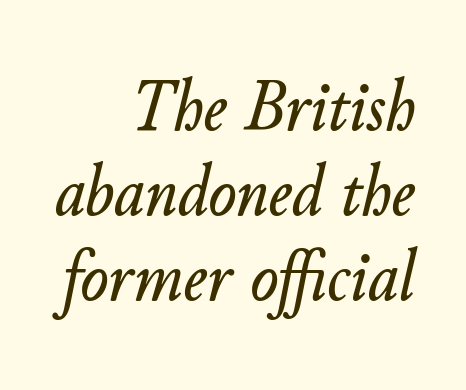
{"italic": "yes", "lean": "right", "slant_degrees": 11, "width": "normal", "stroke_contrast": "low", "x_height": "small", "monospaced": "no", "underline": "no", "align": "right", "line_spacing": "tight", "line_spacing_ratio": 1.15, "letter_spacing": "normal", "letter_spacing_em": 0.0, "glyph_px": 74}
